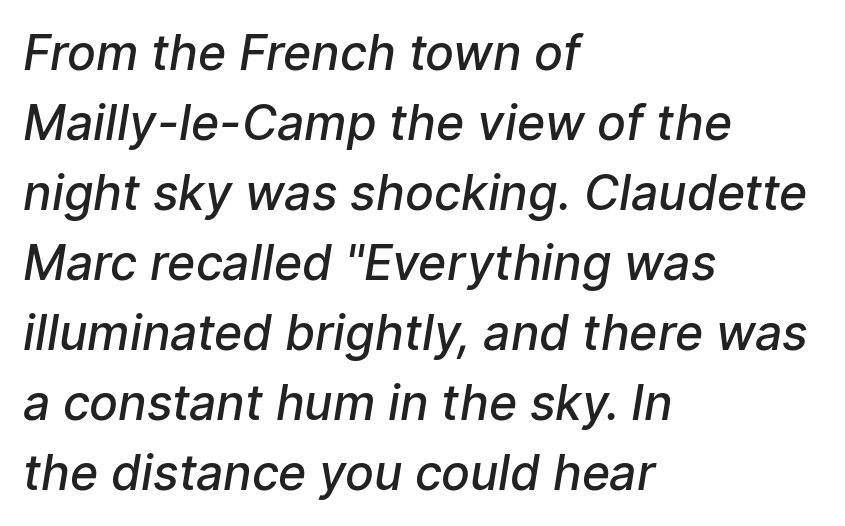
The image shows 48 px semibold sans-serif type; set left-aligned, normal line spacing (1.46x), normal letter spacing, not underlined; low stroke contrast and a medium x-height.
